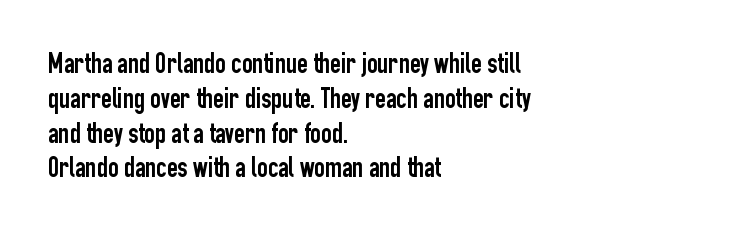
Q: Is the text italic (slanted)? A: No, it is upright.
Q: Is the typeface a serif or a sans-serif typeface? A: Sans-serif.
Q: Is the text underlined? A: No.
Q: How is the paragraph aligned? A: Left-aligned.
Q: Is the spacing between letters normal or unusually wide? A: Normal.
Q: Width (condensed, normal, or wide)? A: Condensed.
Q: Stroke contrast? A: Low.
Q: x-height? A: Medium.
Q: Monospaced? A: No.
